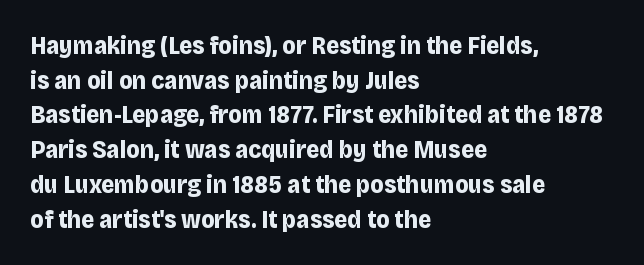
Q: Is the text bold? A: Yes.
Q: Is the text italic (slanted)? A: No, it is upright.
Q: Is the text underlined? A: No.
Q: How is the paragraph aligned? A: Left-aligned.
Q: Is the spacing between letters normal or unusually wide? A: Normal.
Q: Is the spacing between lines tight, normal or loose? A: Normal.
